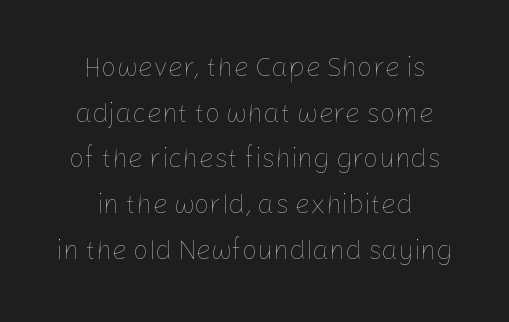
Q: Is the text bold? A: No.
Q: Is the text italic (slanted)? A: No, it is upright.
Q: Is the text underlined? A: No.
Q: How is the paragraph aligned? A: Centered.
Q: Is the spacing between letters normal or unusually wide? A: Normal.
Q: Is the spacing between lines tight, normal or loose? A: Normal.
